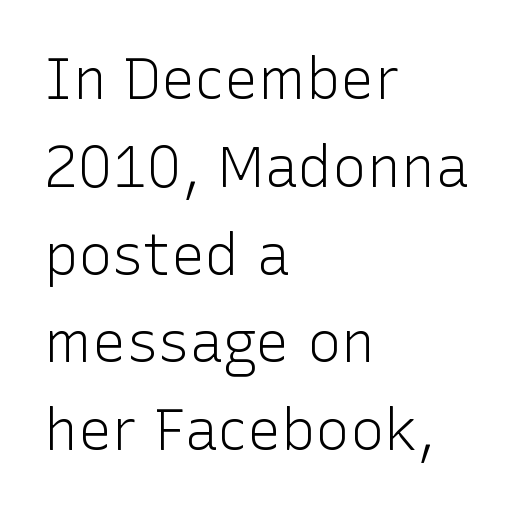
Q: Is the text bold? A: No.
Q: Is the text italic (slanted)? A: No, it is upright.
Q: Is the typeface a serif or a sans-serif typeface? A: Sans-serif.
Q: Is the text underlined? A: No.
Q: How is the paragraph aligned? A: Left-aligned.
Q: Is the spacing between letters normal or unusually wide? A: Normal.
Q: Is the spacing between lines tight, normal or loose? A: Normal.
Q: Width (condensed, normal, or wide)? A: Normal.
Q: Stroke contrast? A: Low.
Q: x-height? A: Medium.
Q: Monospaced? A: No.
